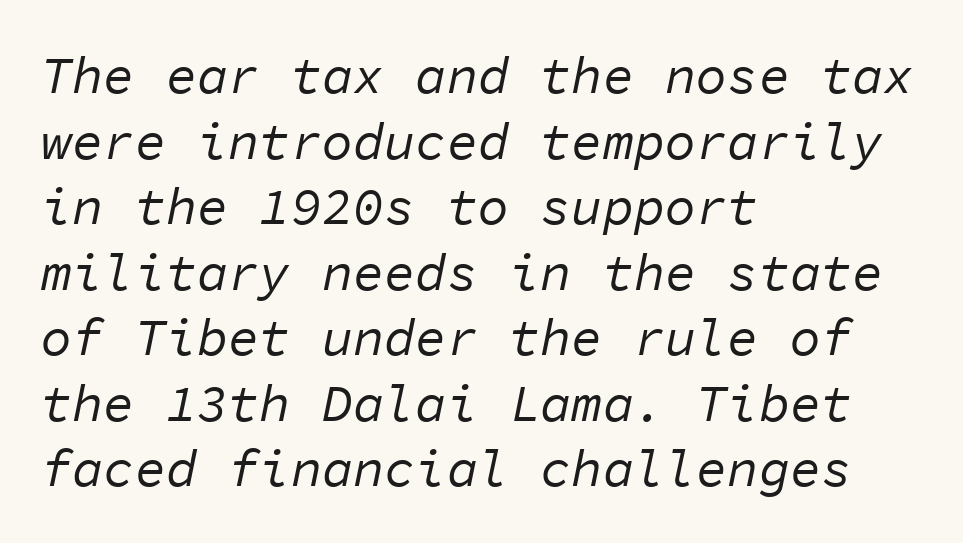
The image shows 52 px regular-weight type, italic (leaning right), monospaced; set left-aligned, normal line spacing (1.26x), normal letter spacing, not underlined; low stroke contrast and a medium x-height.
